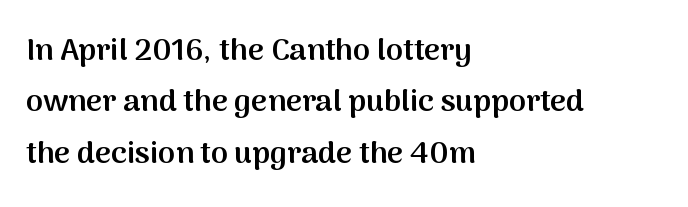
Only glyphs here, with clear space below each row. Is this a fixed-width face? No — the glyphs have proportional, varying widths. Does the type have serifs? No, each stem ends abruptly. The type sits square on the baseline with zero lean. In terms of letterspacing, this is plain default setting. The lines in this sample share a left origin and differ only in where they stop.
